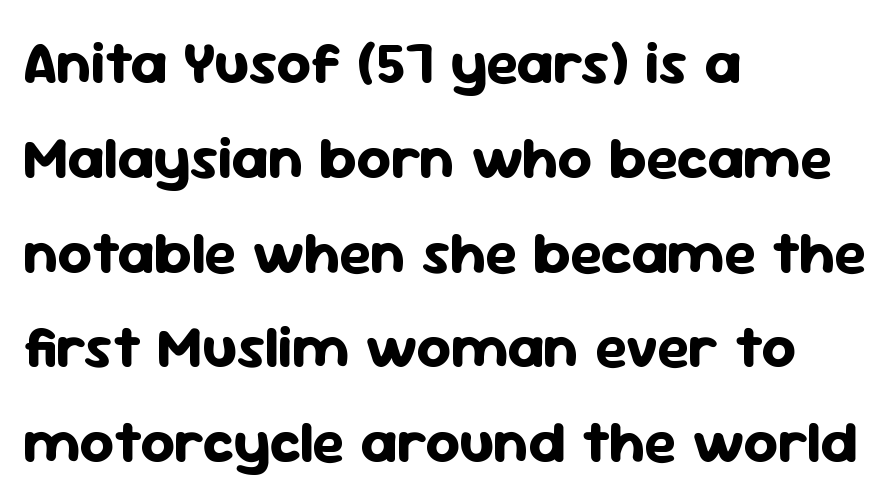
{"serif": "no", "italic": "no", "bold": "yes", "weight": "bold", "width": "normal", "stroke_contrast": "low", "x_height": "medium", "monospaced": "no", "underline": "no", "align": "left", "line_spacing": "normal", "line_spacing_ratio": 1.58, "letter_spacing": "normal", "letter_spacing_em": 0.0, "glyph_px": 60}
